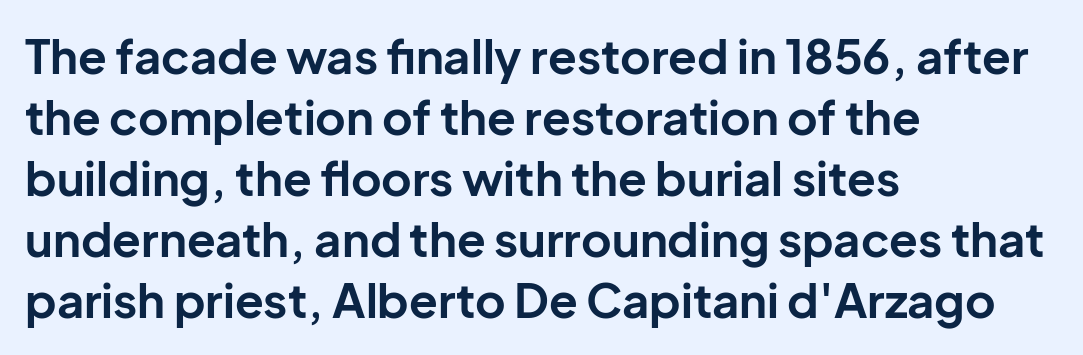
The image shows 47 px bold sans-serif type, upright; set left-aligned, normal line spacing (1.3x), normal letter spacing, not underlined; low stroke contrast and a medium x-height.
